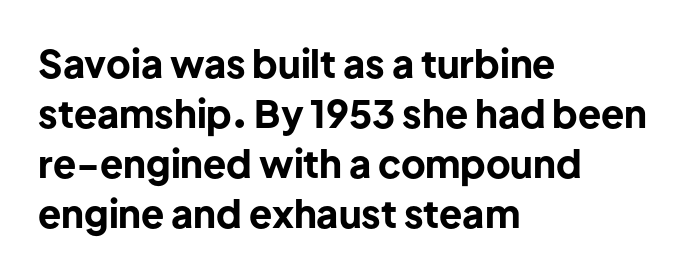
The image shows 38 px bold sans-serif type, upright; set left-aligned, normal line spacing (1.32x), normal letter spacing, not underlined; low stroke contrast and a medium x-height.
